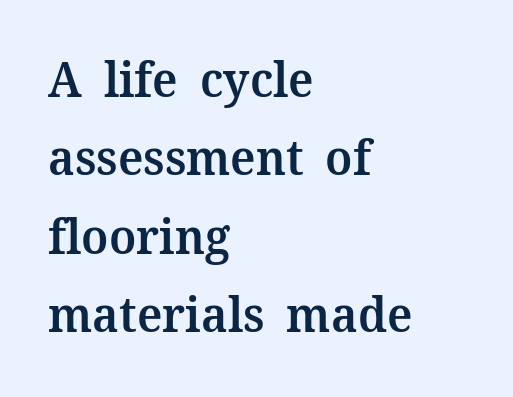
{"serif": "yes", "italic": "no", "bold": "semi", "weight": "semibold", "width": "normal", "stroke_contrast": "medium", "x_height": "medium", "monospaced": "no", "underline": "no", "align": "left", "line_spacing": "normal", "line_spacing_ratio": 1.6, "letter_spacing": "normal", "letter_spacing_em": 0.0, "glyph_px": 49}
